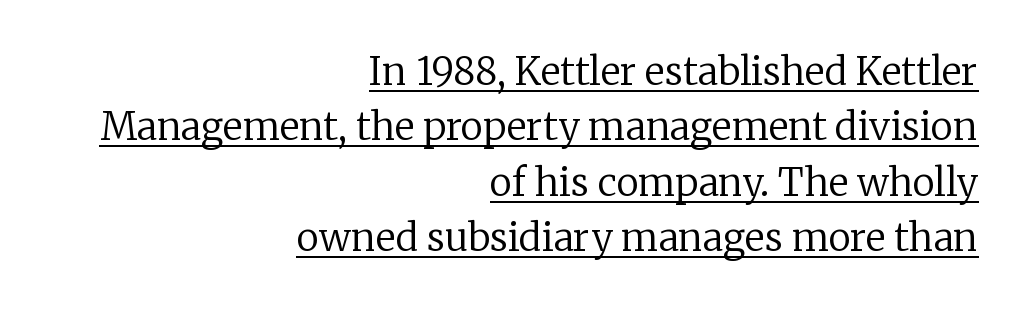
Every character sits straight up, as roman type does. The ragged edge is on the left, which tells us the setting is flush right. Little horizontal feet cap the strokes, marking this as serif type. Notice how a bar underscores the lettering throughout. The face used here is proportionally spaced, like ordinary book or web type.
